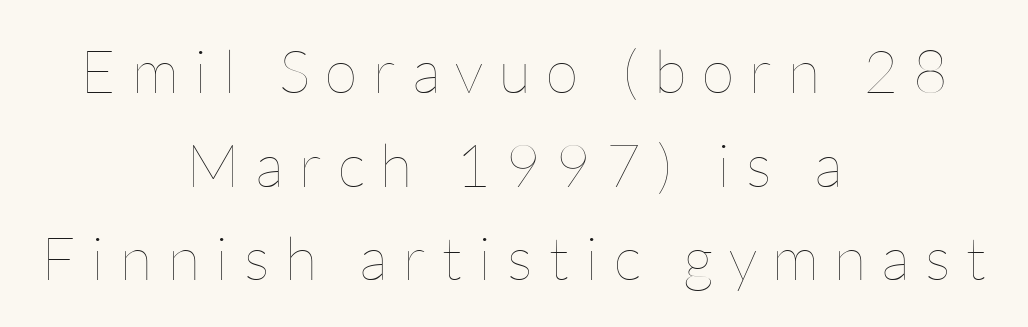
The image shows 60 px thin type, upright; set centered, normal line spacing (1.56x), unusually wide letter spacing (+0.26 em), not underlined; low stroke contrast and a medium x-height.
